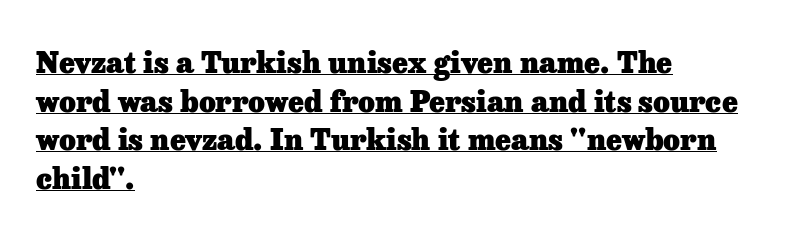
In terms of posture, this sample is upright. A rule runs beneath these lines of type. The characters display serif detailing at their extremities. The leading is moderate, giving the passage an even texture.
